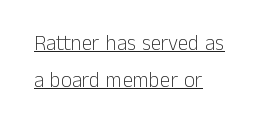
The image shows 21 px text type, upright; set left-aligned, line spacing 1.75x, normal letter spacing, underlined.
